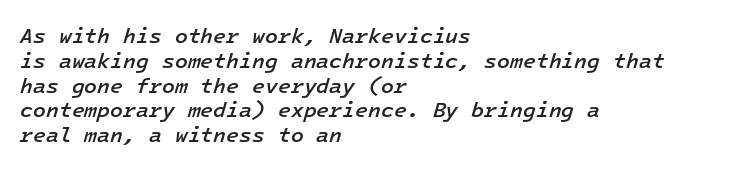
These lines keep a tight, regular rhythm from letter to letter. Rendered with sloped, italic letterforms. These lines are set flush left with a ragged right edge. Check under the words: just untouched page.
